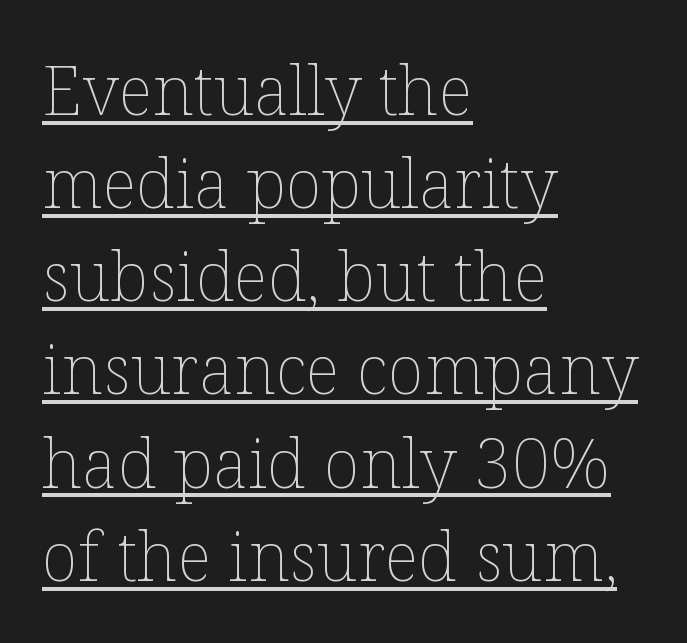
{"italic": "no", "bold": "no", "weight": "thin", "width": "normal", "stroke_contrast": "low", "x_height": "medium", "monospaced": "no", "underline": "yes", "align": "left", "line_spacing": "normal", "line_spacing_ratio": 1.37, "letter_spacing": "normal", "letter_spacing_em": 0.0, "glyph_px": 68}
